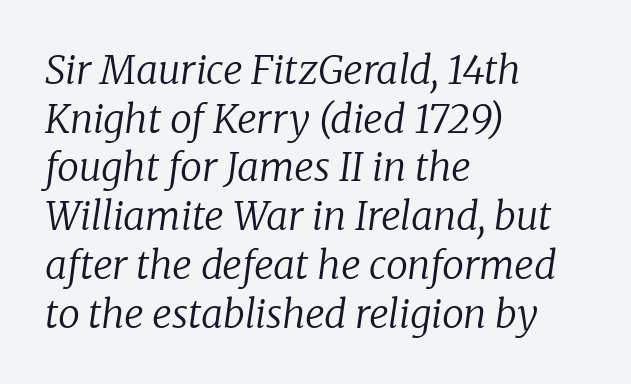
Italic: yes, the glyphs are oblique. Check under the words: just untouched page. The text block is weighted toward the left margin, trailing off unevenly rightward. These lines are rendered in a variable-pitch font.
